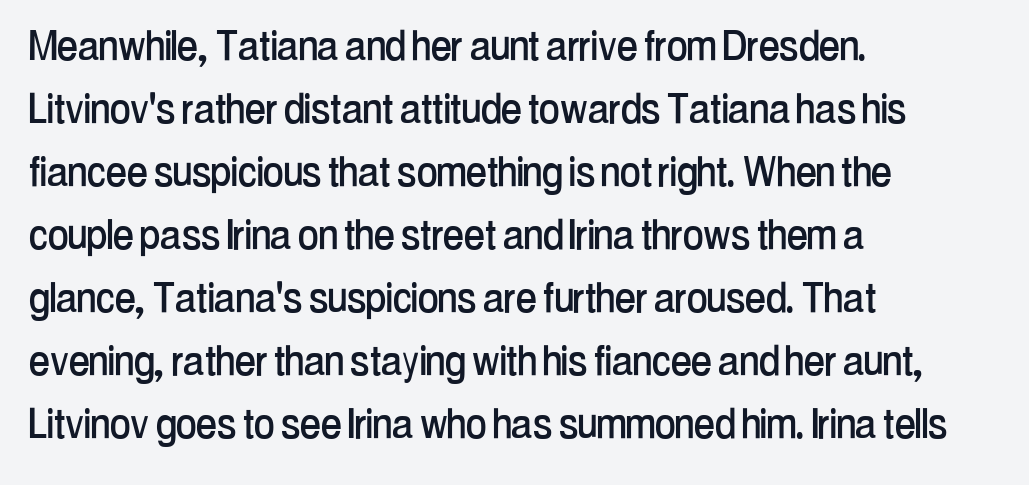
Q: Is the text italic (slanted)? A: No, it is upright.
Q: Is the typeface a serif or a sans-serif typeface? A: Sans-serif.
Q: Is the text underlined? A: No.
Q: How is the paragraph aligned? A: Left-aligned.
Q: Is the spacing between letters normal or unusually wide? A: Normal.
Q: Is the spacing between lines tight, normal or loose? A: Normal.
Q: Width (condensed, normal, or wide)? A: Condensed.
Q: Stroke contrast? A: Low.
Q: x-height? A: Medium.
Q: Monospaced? A: No.
